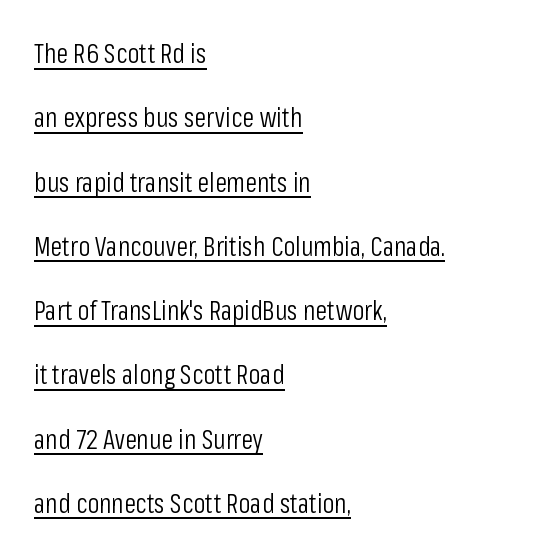
Teacher's note: observe the even left margin — that is flush-left alignment. The passage shown has conventional tracking throughout. The typesetting does not lean heavy: it is not bold. The lettering is marked with a stroke running underneath it. Each new line begins a long way beneath the previous one.
